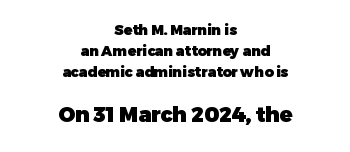
{"italic": "no", "bold": "yes", "underline": "no", "align": "center", "line_spacing": "normal", "line_spacing_ratio": 1.51, "letter_spacing": "normal", "letter_spacing_em": 0.0, "larger_block": "second", "size_ratio": 1.5, "glyph_px": 21}
